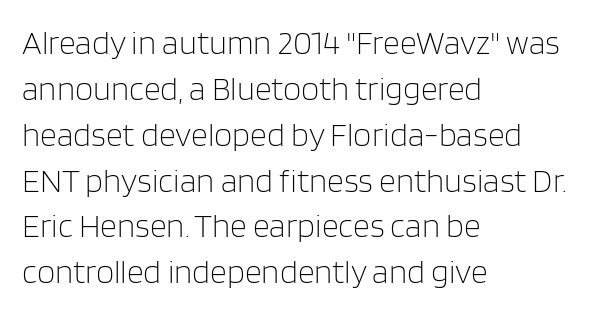
Q: Is the text bold? A: No.
Q: Is the text italic (slanted)? A: No, it is upright.
Q: Is the typeface a serif or a sans-serif typeface? A: Sans-serif.
Q: Is the text underlined? A: No.
Q: How is the paragraph aligned? A: Left-aligned.
Q: Is the spacing between letters normal or unusually wide? A: Normal.
Q: Is the spacing between lines tight, normal or loose? A: Normal.
Q: Width (condensed, normal, or wide)? A: Normal.
Q: Stroke contrast? A: Low.
Q: x-height? A: Large.
Q: Monospaced? A: No.
